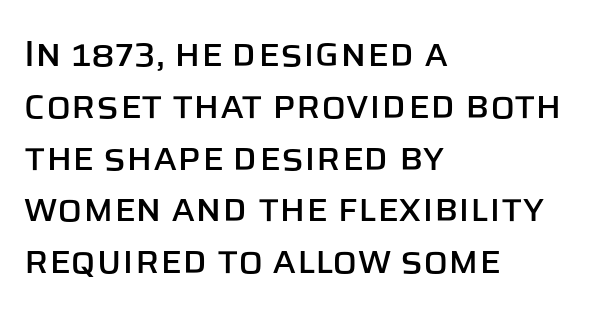
Q: Is the text italic (slanted)? A: No, it is upright.
Q: Is the typeface a serif or a sans-serif typeface? A: Sans-serif.
Q: Is the text underlined? A: No.
Q: How is the paragraph aligned? A: Left-aligned.
Q: Is the spacing between letters normal or unusually wide? A: Normal.
Q: Is the spacing between lines tight, normal or loose? A: Normal.
Q: Width (condensed, normal, or wide)? A: Normal.
Q: Stroke contrast? A: Low.
Q: x-height? A: Large.
Q: Monospaced? A: No.
